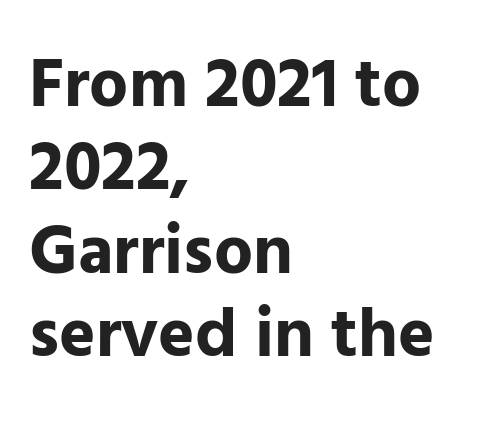
The image shows 69 px bold sans-serif type, upright; set left-aligned, line spacing 1.21x, normal letter spacing, not underlined; low stroke contrast and a medium x-height.
